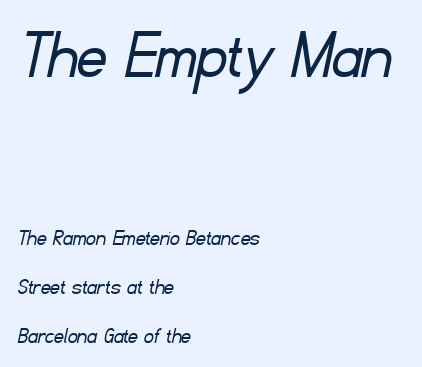
The image shows 73 px light sans-serif type; set left-aligned, loose line spacing (2.05x), normal letter spacing, not underlined; the first (top) block is 3.04x larger; low stroke contrast and a small x-height.
